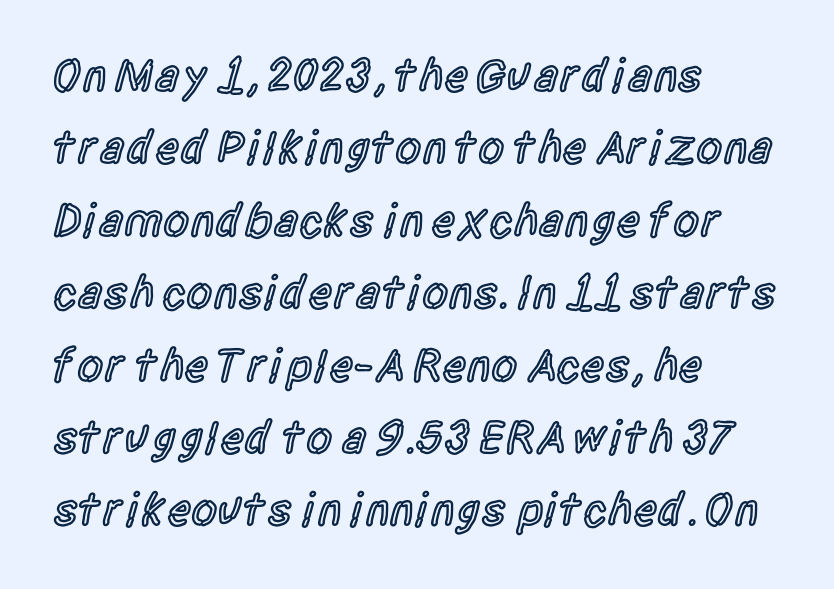
The space beneath each line is pristine and unruled. Stems and bowls a touch heavier than normal — semibold. You could call the tracking neutral — neither tight nor loose. Visually the block forms a straight wall on the left and a jagged coastline on the right.
